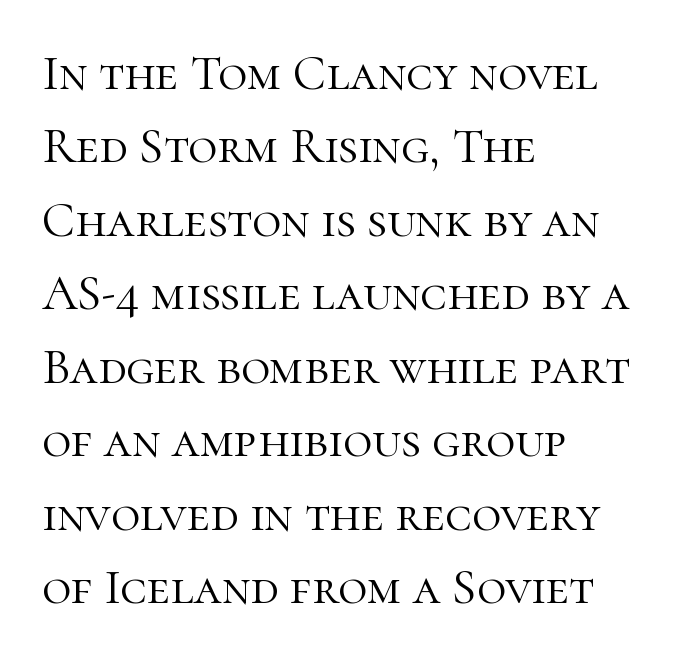
Q: Is the text bold? A: No.
Q: Is the text italic (slanted)? A: No, it is upright.
Q: Is the typeface a serif or a sans-serif typeface? A: Serif.
Q: Is the text underlined? A: No.
Q: How is the paragraph aligned? A: Left-aligned.
Q: Is the spacing between letters normal or unusually wide? A: Normal.
Q: Is the spacing between lines tight, normal or loose? A: Normal.
Q: Width (condensed, normal, or wide)? A: Normal.
Q: Stroke contrast? A: High.
Q: x-height? A: Medium.
Q: Monospaced? A: No.
